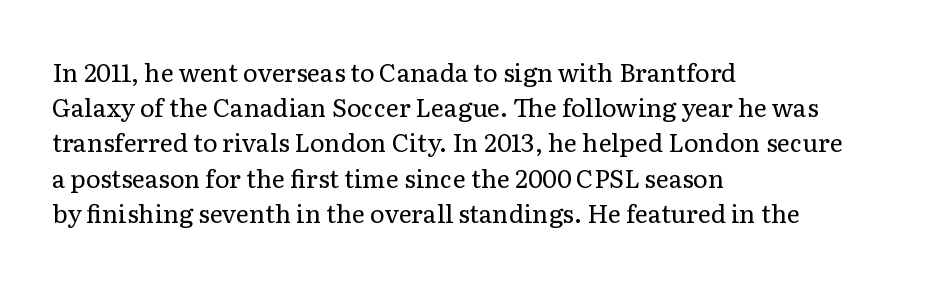
Weight: not bold — regular or lighter. Summary of vertical rhythm: regular, with standard interline spacing. Italic? Not at all — the glyphs are vertical. Words appear dense and cohesive because spacing is normal. Glance below the letters and you will spot only blank space.
